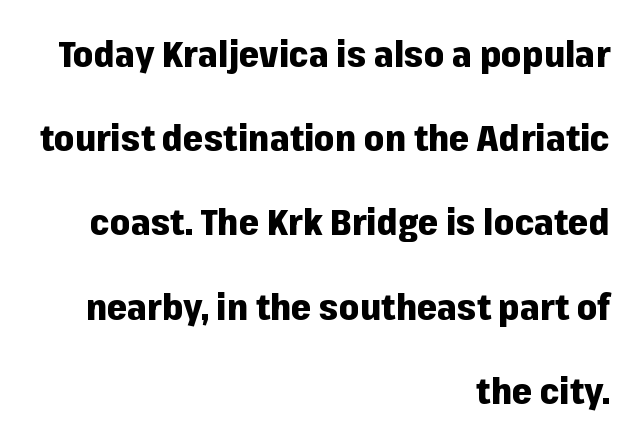
The image shows 36 px heavy sans-serif type, upright; set right-aligned, loose line spacing (2.34x), normal letter spacing, not underlined; low stroke contrast and a medium x-height.
